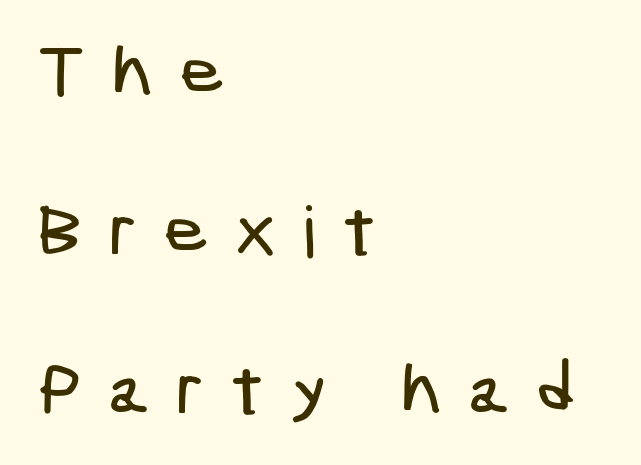
Letterform terminals end flat and unadorned throughout the passage. Teacher's note: observe the even left margin — that is flush-left alignment. Regarding leading, the lines here are spaced well apart. Tracking value appears strongly positive — letters spread wide. Nobody drew a line under any word here.
